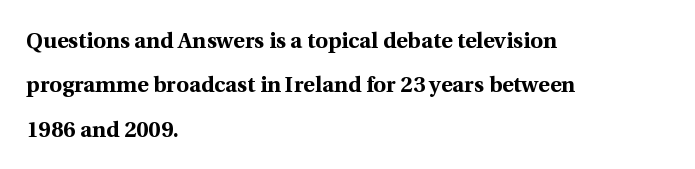
The image shows 22 px bold type, upright; set left-aligned, loose line spacing (2.02x), normal letter spacing, not underlined.
